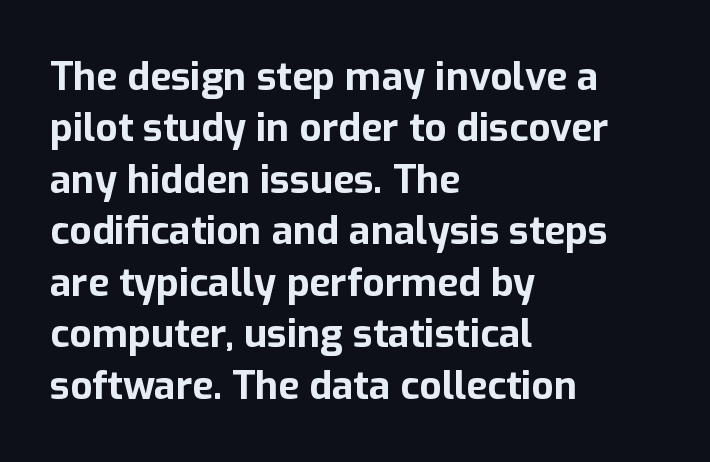
Q: Is the text bold? A: Yes.
Q: Is the text italic (slanted)? A: No, it is upright.
Q: Is the typeface a serif or a sans-serif typeface? A: Sans-serif.
Q: Is the text underlined? A: No.
Q: How is the paragraph aligned? A: Left-aligned.
Q: Is the spacing between letters normal or unusually wide? A: Normal.
Q: Is the spacing between lines tight, normal or loose? A: Normal.
Q: Width (condensed, normal, or wide)? A: Normal.
Q: Stroke contrast? A: Low.
Q: x-height? A: Medium.
Q: Monospaced? A: No.
